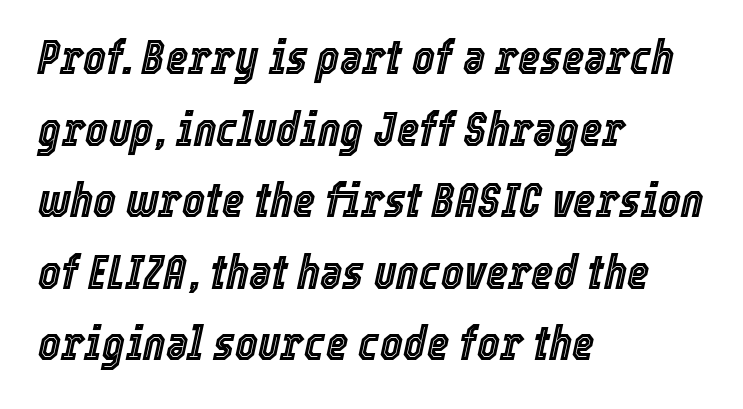
{"italic": "yes", "lean": "right", "slant_degrees": 12, "width": "condensed", "x_height": "medium", "monospaced": "no", "underline": "no", "align": "left", "line_spacing": "normal", "line_spacing_ratio": 1.49, "letter_spacing": "normal", "letter_spacing_em": 0.0, "glyph_px": 48}
